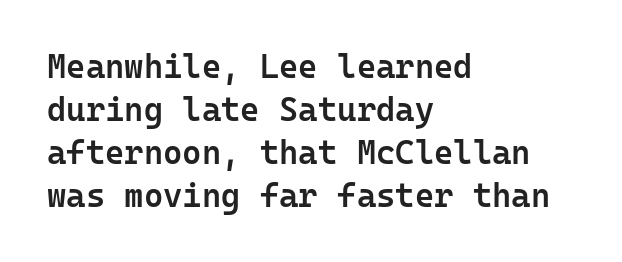
Q: Is the text bold? A: Semi-bold.
Q: Is the text italic (slanted)? A: No, it is upright.
Q: Is the typeface a serif or a sans-serif typeface? A: Sans-serif.
Q: Is the text underlined? A: No.
Q: How is the paragraph aligned? A: Left-aligned.
Q: Is the spacing between letters normal or unusually wide? A: Normal.
Q: Is the spacing between lines tight, normal or loose? A: Normal.
Q: Width (condensed, normal, or wide)? A: Normal.
Q: Stroke contrast? A: Low.
Q: x-height? A: Medium.
Q: Monospaced? A: Yes.
